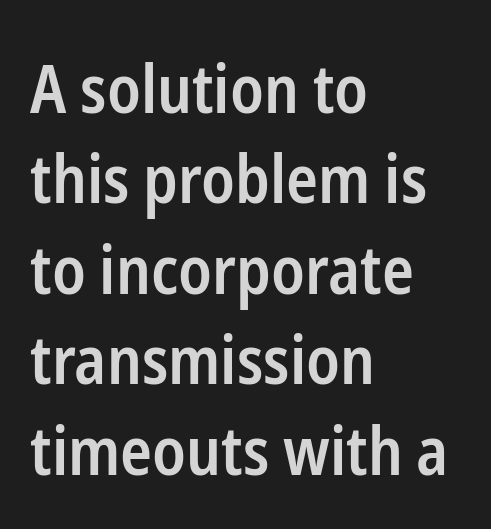
The image shows 66 px semibold, condensed sans-serif type, upright; set left-aligned, normal line spacing (1.37x), normal letter spacing, not underlined; low stroke contrast and a medium x-height.
